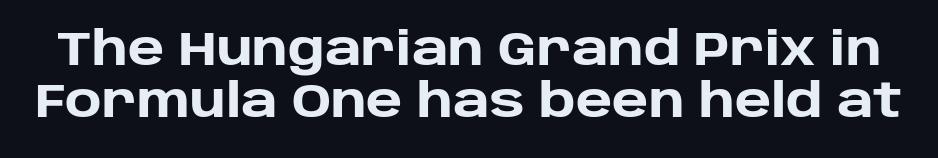
Type style note: lacks serifs. Honestly, there is no underline to notice here at all. What stands out about the letter spacing? Nothing — it is the standard amount. When letters stand straight like this, we call the style roman or upright. Is the type bold? Yes — the strokes are clearly thick and heavy.
